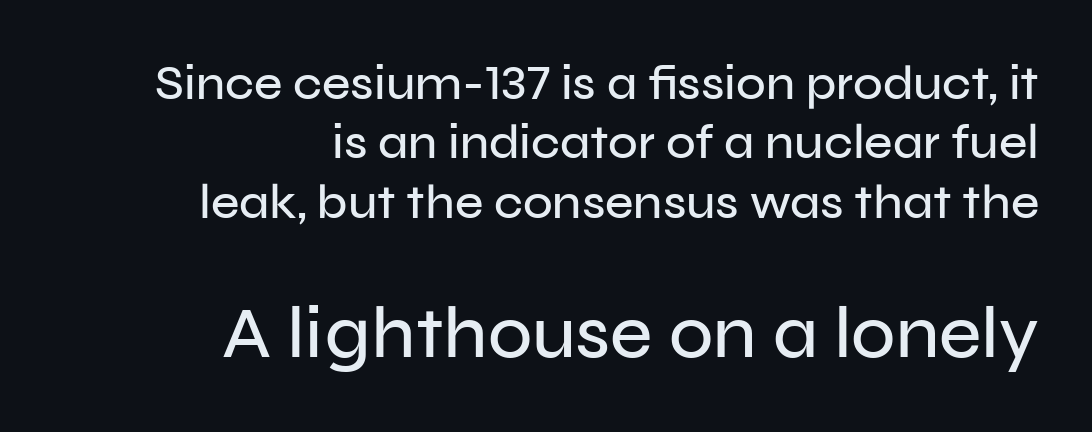
The image shows 73 px sans-serif type, upright; set right-aligned, line spacing 1.21x, normal letter spacing, not underlined; the second (bottom) block is 1.49x larger; low stroke contrast and a medium x-height.
